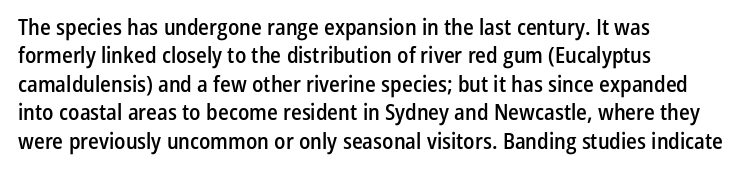
Tall strokes in this sample are plumb rather than angled. Caption: multi-line text, flush left, ragged right. Underline: absent. No extra tracking has been applied to these lines. The passage shown stacks its lines at a standard gap.
